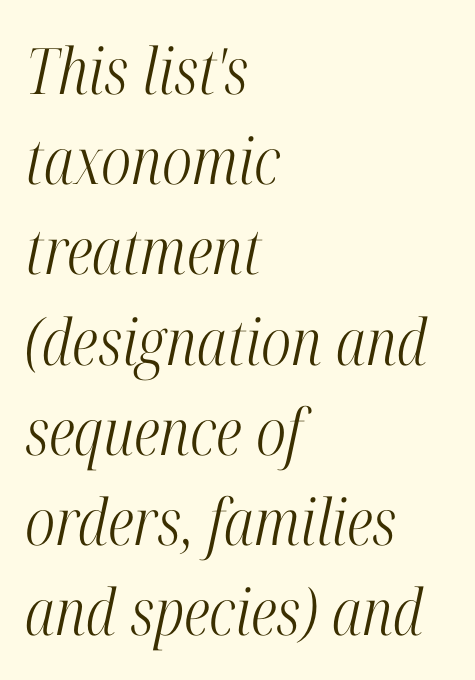
Q: Is the text bold? A: No.
Q: Is the text italic (slanted)? A: Yes, it leans right by about 12 degrees.
Q: Is the typeface a serif or a sans-serif typeface? A: Serif.
Q: Is the text underlined? A: No.
Q: How is the paragraph aligned? A: Left-aligned.
Q: Is the spacing between letters normal or unusually wide? A: Normal.
Q: Is the spacing between lines tight, normal or loose? A: Normal.
Q: Width (condensed, normal, or wide)? A: Condensed.
Q: Stroke contrast? A: High.
Q: x-height? A: Medium.
Q: Monospaced? A: No.
